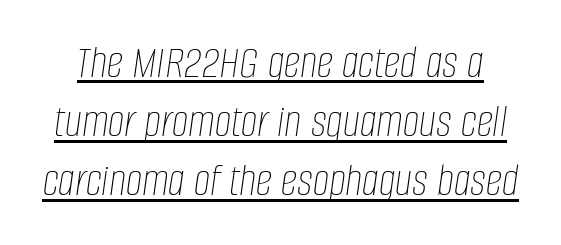
The image shows 47 px thin, condensed type, italic (leaning right); set normal line spacing (1.26x), normal letter spacing, underlined; low stroke contrast and a large x-height.
